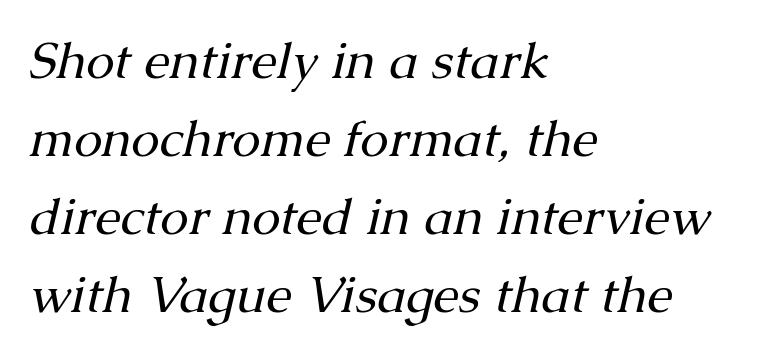
The image shows 51 px regular-weight serif type, italic (leaning right); set left-aligned, normal line spacing (1.53x), normal letter spacing, not underlined; medium stroke contrast and a medium x-height.
